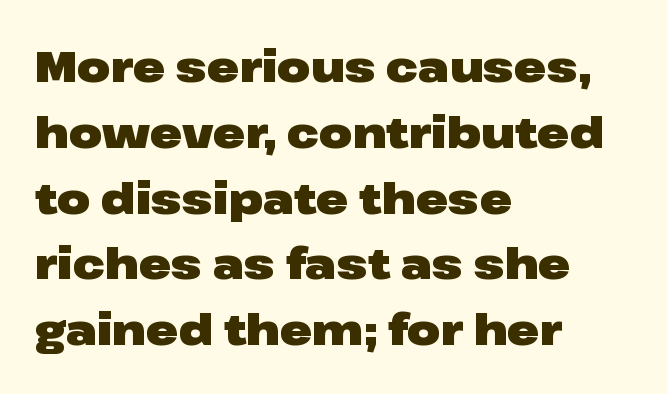
The image shows 43 px heavy, wide sans-serif type, upright; set left-aligned, normal line spacing (1.53x), normal letter spacing, not underlined; low stroke contrast and a medium x-height.
